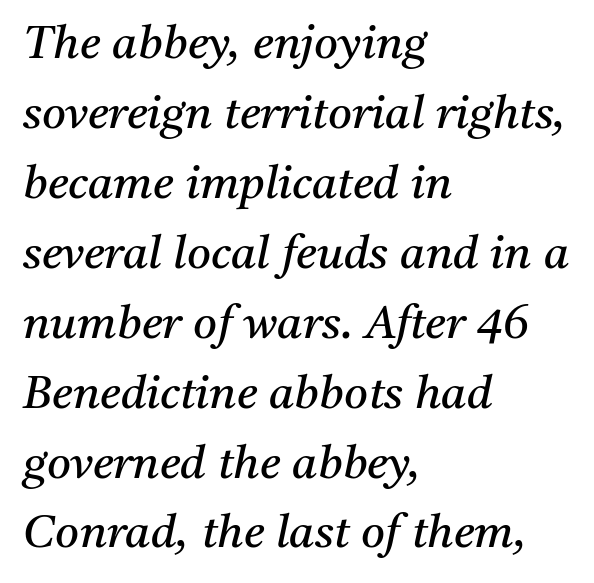
{"serif": "yes", "italic": "yes", "lean": "right", "slant_degrees": 11, "bold": "no", "weight": "regular", "width": "normal", "stroke_contrast": "medium", "x_height": "medium", "monospaced": "no", "underline": "no", "align": "left", "line_spacing": "normal", "line_spacing_ratio": 1.52, "letter_spacing": "normal", "letter_spacing_em": 0.0, "glyph_px": 46}
